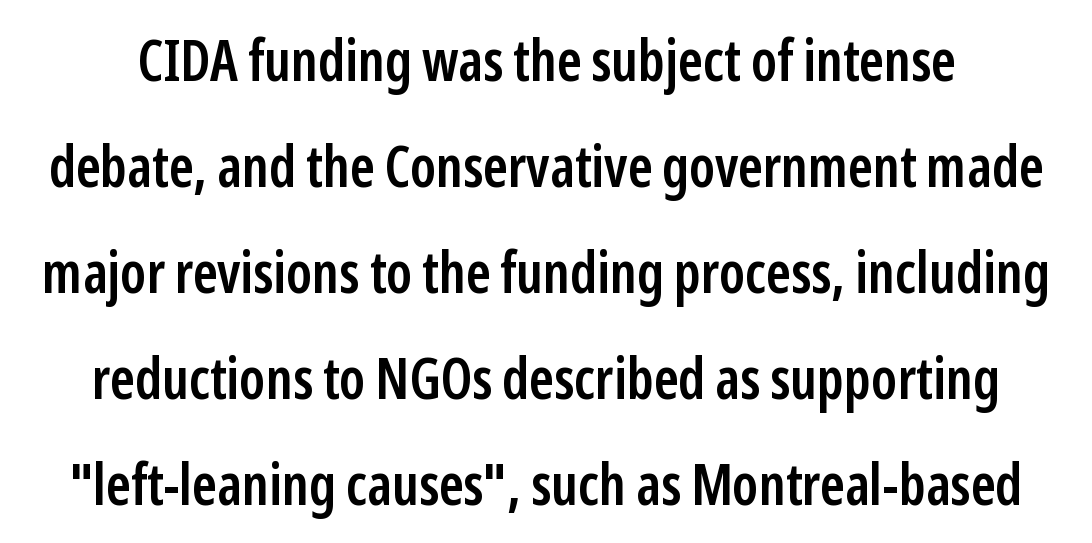
{"serif": "no", "italic": "no", "bold": "semi", "weight": "semibold", "width": "condensed", "stroke_contrast": "low", "x_height": "medium", "monospaced": "no", "underline": "no", "line_spacing_ratio": 1.86, "letter_spacing": "normal", "letter_spacing_em": 0.0, "glyph_px": 57}
